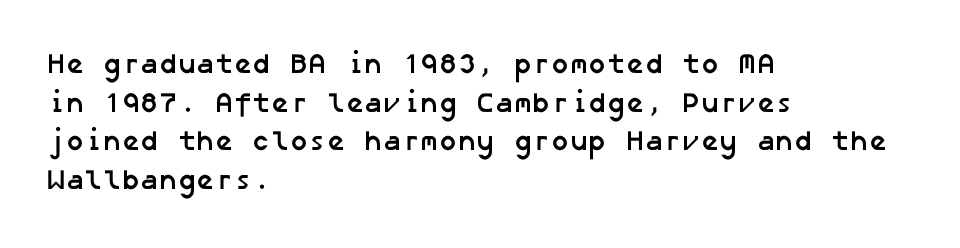
Q: Is the text bold? A: Yes.
Q: Is the typeface a serif or a sans-serif typeface? A: Sans-serif.
Q: Is the text underlined? A: No.
Q: How is the paragraph aligned? A: Left-aligned.
Q: Is the spacing between letters normal or unusually wide? A: Normal.
Q: Is the spacing between lines tight, normal or loose? A: Normal.
Q: Width (condensed, normal, or wide)? A: Normal.
Q: Stroke contrast? A: Low.
Q: x-height? A: Medium.
